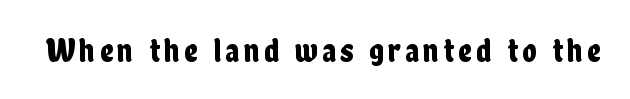
{"serif": "no", "italic": "no", "width": "condensed", "stroke_contrast": "low", "x_height": "medium", "monospaced": "no", "underline": "no", "glyph_px": 34}
